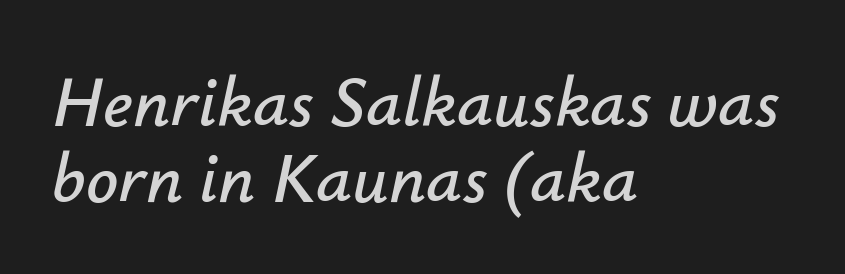
Short note: letters normally spaced. Casual observation: everything's shoved over to the left. Each row of text sits above clean, open space. The rendering uses natural spacing where letterforms have individual widths. Characters are canted at an angle relative to the baseline's perpendicular.
